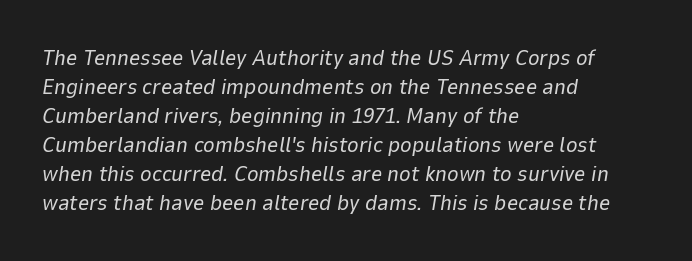
{"italic": "yes", "lean": "right", "slant_degrees": 9, "bold": "no", "underline": "no", "align": "left", "line_spacing": "normal", "line_spacing_ratio": 1.32, "letter_spacing": "normal", "letter_spacing_em": 0.0, "glyph_px": 22}
